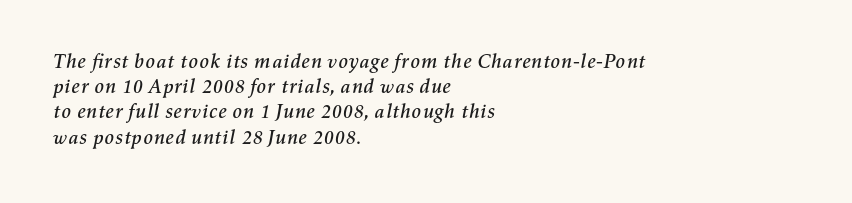
The gaps between neighbouring characters are ordinary and unremarkable. The baseline area is clear. These lines were composed using italics. Summary of vertical rhythm: regular, with standard interline spacing.
